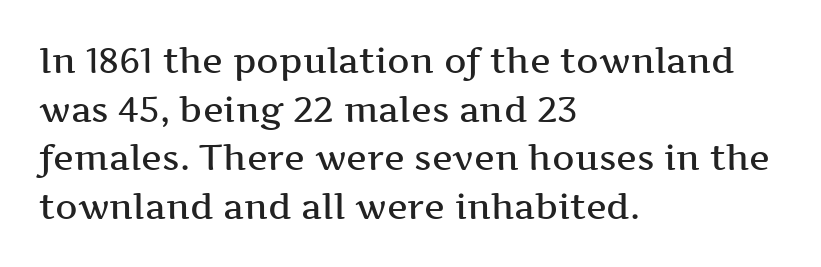
{"serif": "yes", "italic": "no", "bold": "semi", "weight": "semibold", "width": "wide", "stroke_contrast": "medium", "x_height": "medium", "monospaced": "no", "underline": "no", "align": "left", "line_spacing": "normal", "line_spacing_ratio": 1.39, "letter_spacing": "normal", "letter_spacing_em": 0.0, "glyph_px": 35}
